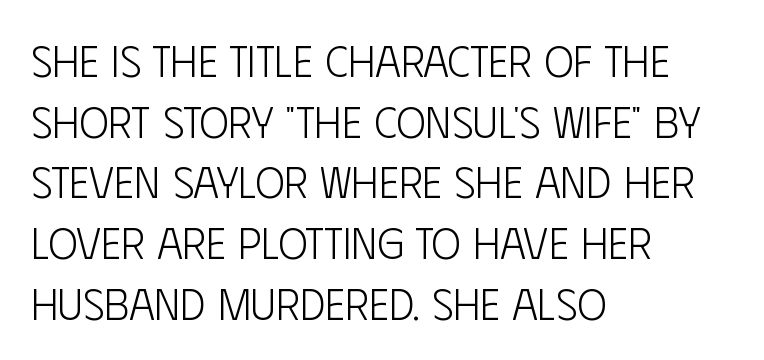
Underlining? Definitely not there. You could not count columns in this text — the font is proportionally spaced. It's the straight-up-and-down kind of type. What kind of face is this? One without serifs — a sans.
